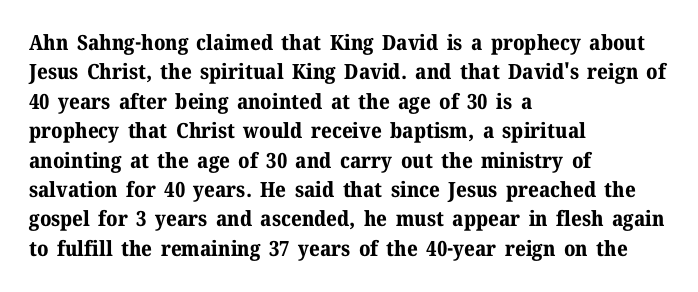
Posture: upright roman. Underlining? Definitely not there. Each line starts at the same left margin while the right side varies. Stroke thickness is high; the sample reads as a true bold. The block of text has a typical density, with ordinary space between rows.
